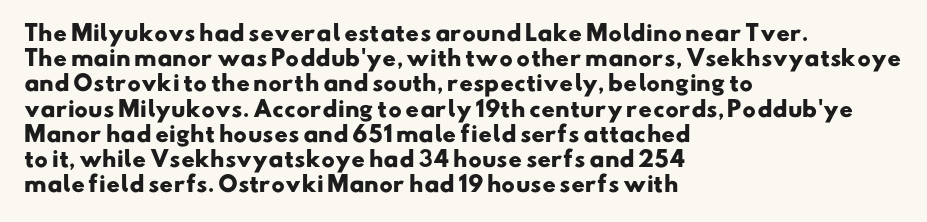
The image shows 21 px bold type; set left-aligned, line spacing 1.2x, normal letter spacing, not underlined.
